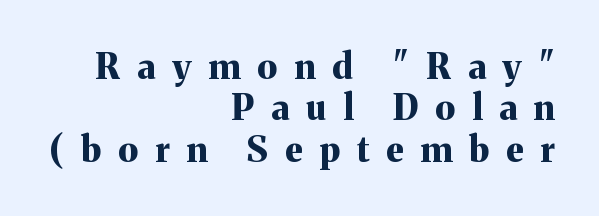
{"serif": "yes", "italic": "no", "bold": "yes", "weight": "bold", "width": "normal", "stroke_contrast": "medium", "x_height": "medium", "monospaced": "no", "underline": "no", "align": "right", "line_spacing_ratio": 1.18, "letter_spacing": "wide", "letter_spacing_em": 0.48, "glyph_px": 35}
